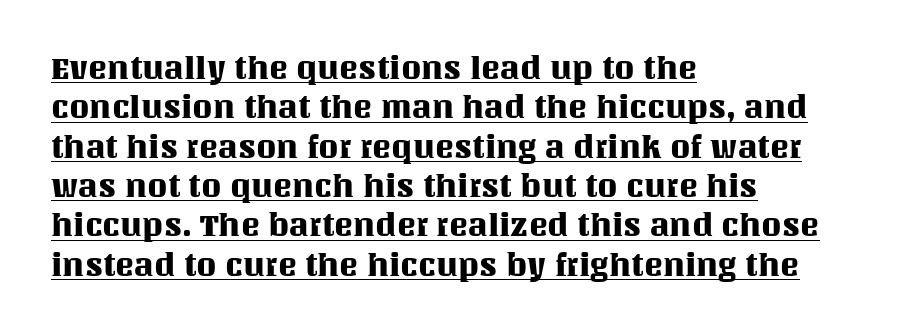
The image shows 32 px text type, upright; set left-aligned, line spacing 1.23x, normal letter spacing, underlined; medium stroke contrast and a large x-height.
